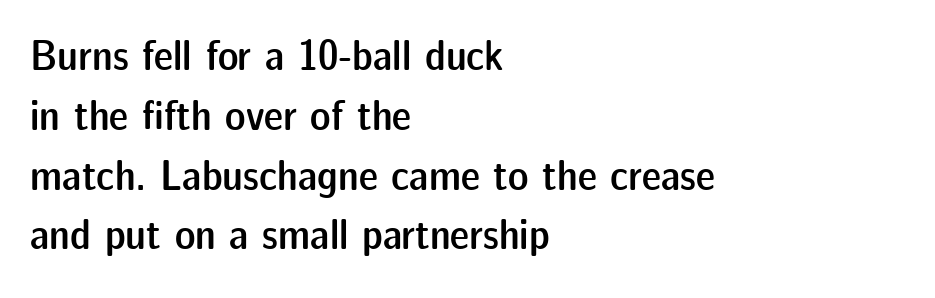
Just letters on the line, the space beneath them empty. The block of text has a typical density, with ordinary space between rows. Every stem runs plumb, perpendicular to the baseline. What stands out about the letter spacing? Nothing — it is the standard amount.
